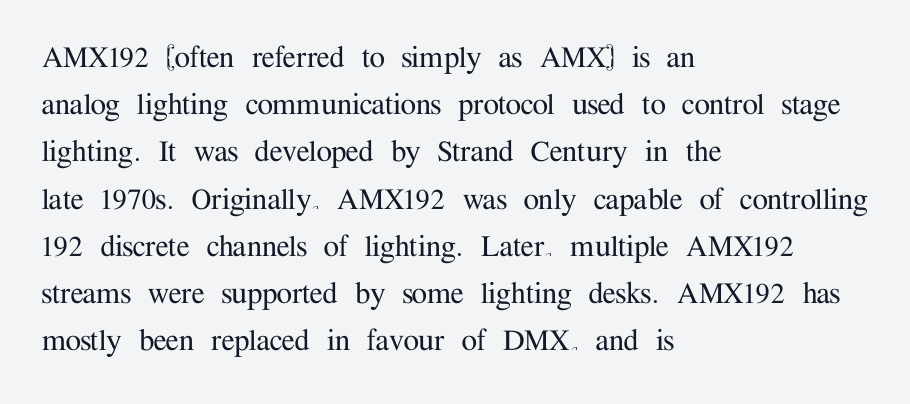
Is the letter spacing exaggerated? No — it looks like the ordinary default. Which margin do the lines hug? The left one — the right edge is uneven. Every character sits straight up, as roman type does. To sum up the face: it has serifs. The designer left line spacing at the default. The foot of each line stays bare and open.
